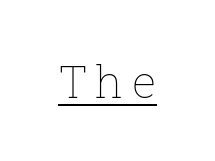
The image shows 45 px thin type, upright; set underlined; low stroke contrast and a medium x-height.
